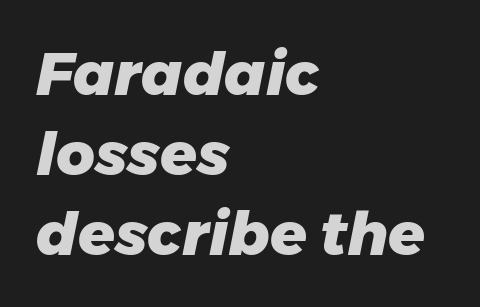
This rendering uses left alignment, leaving the right contour irregular. Between one letter and the next there's only the usual sliver of space. Each row of text sits above clean, open space. The characters look thick and weighty, a clear bold. Note the varied advance widths — an 'i' is clearly narrower than an 'm'.
